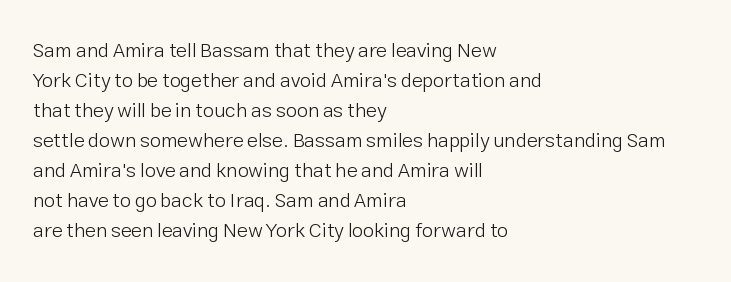
Q: Is the text bold? A: No.
Q: Is the text italic (slanted)? A: No, it is upright.
Q: Is the text underlined? A: No.
Q: How is the paragraph aligned? A: Left-aligned.
Q: Is the spacing between letters normal or unusually wide? A: Normal.
Q: Is the spacing between lines tight, normal or loose? A: Normal.
